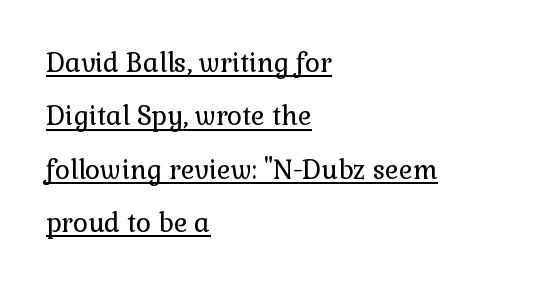
The image shows 26 px text type, upright; set left-aligned, loose line spacing (2.05x), normal letter spacing, underlined.
